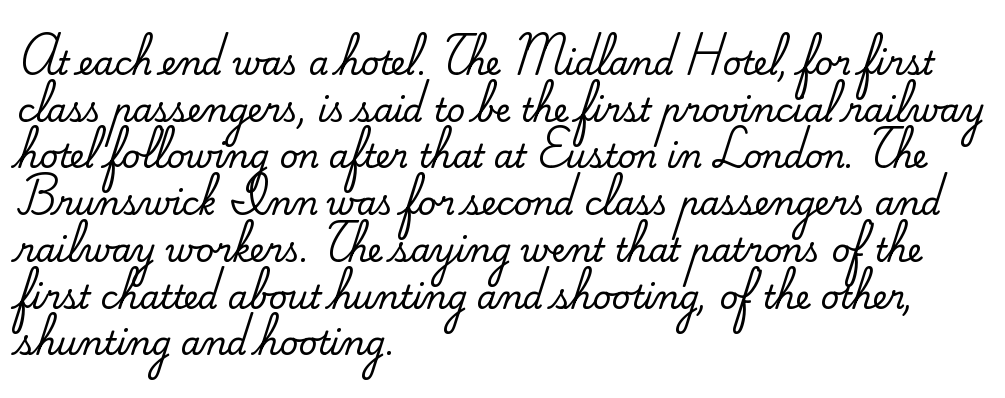
The image shows 32 px serif type; set left-aligned, normal line spacing (1.46x), normal letter spacing, not underlined; medium stroke contrast and a small x-height.
